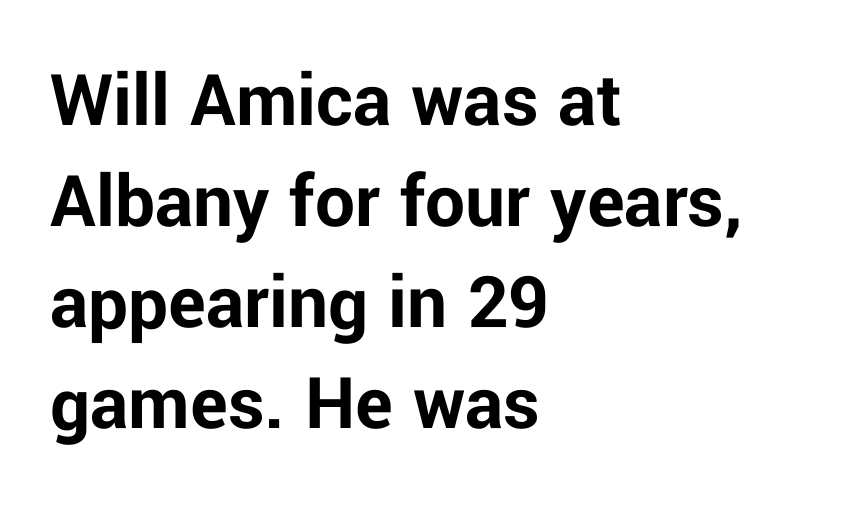
Q: Is the text bold? A: Yes.
Q: Is the text italic (slanted)? A: No, it is upright.
Q: Is the typeface a serif or a sans-serif typeface? A: Sans-serif.
Q: Is the text underlined? A: No.
Q: How is the paragraph aligned? A: Left-aligned.
Q: Is the spacing between letters normal or unusually wide? A: Normal.
Q: Is the spacing between lines tight, normal or loose? A: Normal.
Q: Width (condensed, normal, or wide)? A: Normal.
Q: Stroke contrast? A: Low.
Q: x-height? A: Medium.
Q: Monospaced? A: No.
